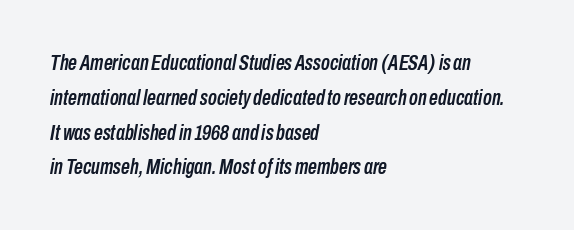
The image shows 22 px text type, italic (leaning right); set left-aligned, normal line spacing (1.58x), normal letter spacing, not underlined.
